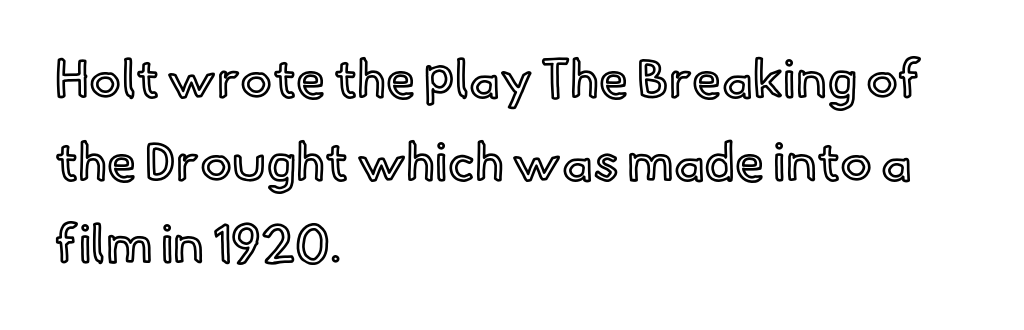
{"italic": "no", "width": "normal", "x_height": "small", "monospaced": "no", "underline": "no", "align": "left", "line_spacing": "normal", "line_spacing_ratio": 1.56, "letter_spacing": "normal", "letter_spacing_em": 0.0, "glyph_px": 53}
